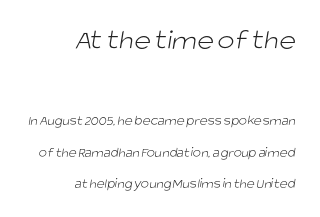
{"serif": "no", "bold": "no", "weight": "light", "width": "normal", "stroke_contrast": "low", "x_height": "large", "monospaced": "no", "underline": "no", "align": "right", "line_spacing": "loose", "line_spacing_ratio": 2.25, "letter_spacing": "normal", "letter_spacing_em": 0.0, "larger_block": "first", "size_ratio": 2.07, "glyph_px": 29}
